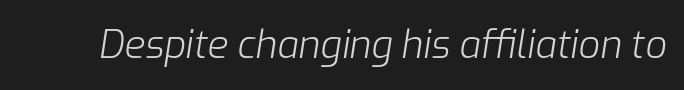
{"italic": "yes", "lean": "right", "slant_degrees": 9, "bold": "no", "weight": "light", "width": "normal", "stroke_contrast": "low", "x_height": "medium", "monospaced": "no", "underline": "no", "letter_spacing": "normal", "letter_spacing_em": 0.0, "glyph_px": 38}
